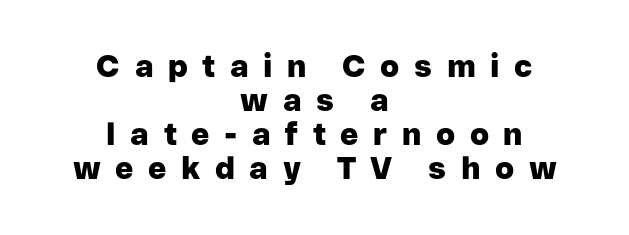
Q: Is the text bold? A: Yes.
Q: Is the text italic (slanted)? A: No, it is upright.
Q: Is the typeface a serif or a sans-serif typeface? A: Sans-serif.
Q: Is the text underlined? A: No.
Q: How is the paragraph aligned? A: Centered.
Q: Is the spacing between letters normal or unusually wide? A: Unusually wide.
Q: Is the spacing between lines tight, normal or loose? A: Tight.
Q: Width (condensed, normal, or wide)? A: Normal.
Q: Stroke contrast? A: Low.
Q: x-height? A: Medium.
Q: Monospaced? A: No.
